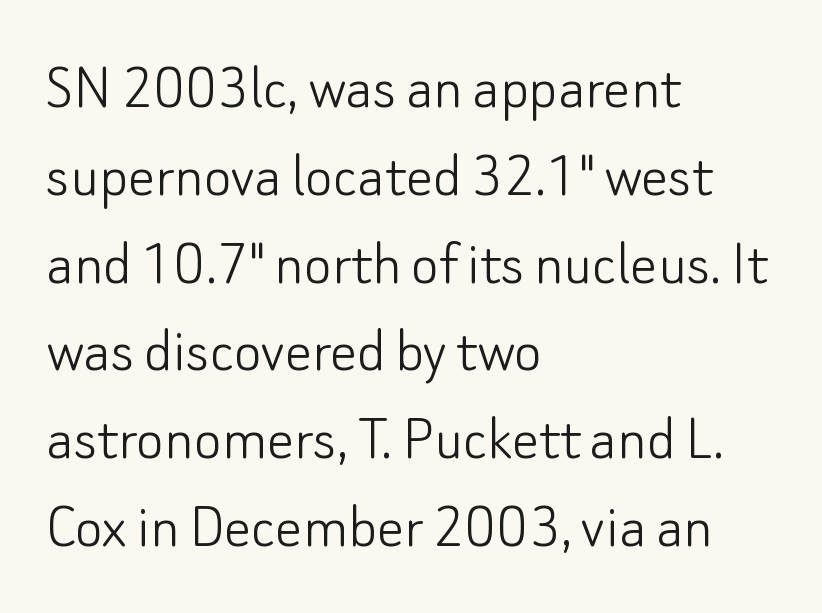
Q: Is the text bold? A: No.
Q: Is the text italic (slanted)? A: No, it is upright.
Q: Is the typeface a serif or a sans-serif typeface? A: Sans-serif.
Q: Is the text underlined? A: No.
Q: How is the paragraph aligned? A: Left-aligned.
Q: Is the spacing between letters normal or unusually wide? A: Normal.
Q: Is the spacing between lines tight, normal or loose? A: Normal.
Q: Width (condensed, normal, or wide)? A: Normal.
Q: Stroke contrast? A: Low.
Q: x-height? A: Small.
Q: Monospaced? A: No.
